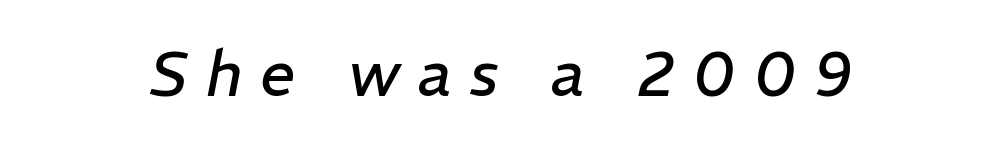
{"italic": "yes", "lean": "right", "slant_degrees": 11, "bold": "no", "weight": "regular", "width": "normal", "stroke_contrast": "low", "x_height": "medium", "monospaced": "no", "underline": "no", "letter_spacing": "wide", "letter_spacing_em": 0.29, "glyph_px": 62}
